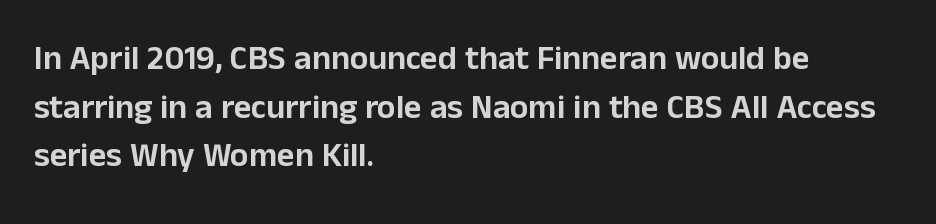
The image shows 34 px sans-serif type, upright; set left-aligned, normal line spacing (1.43x), normal letter spacing, not underlined; low stroke contrast and a medium x-height.
